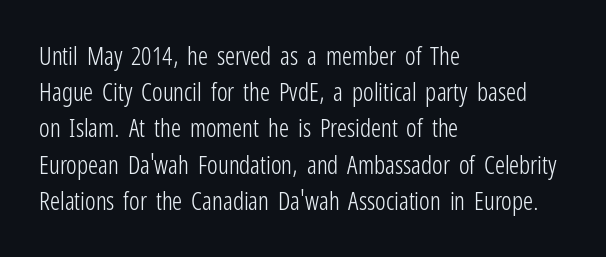
Q: Is the text bold? A: No.
Q: Is the text italic (slanted)? A: No, it is upright.
Q: Is the text underlined? A: No.
Q: How is the paragraph aligned? A: Left-aligned.
Q: Is the spacing between letters normal or unusually wide? A: Normal.
Q: Is the spacing between lines tight, normal or loose? A: Normal.
